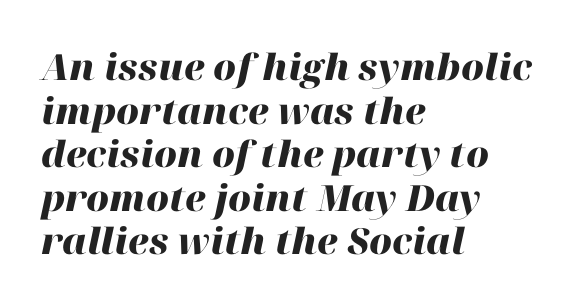
Q: Is the text bold? A: Yes.
Q: Is the text italic (slanted)? A: Yes, it leans right by about 12 degrees.
Q: Is the text underlined? A: No.
Q: How is the paragraph aligned? A: Left-aligned.
Q: Is the spacing between letters normal or unusually wide? A: Normal.
Q: Width (condensed, normal, or wide)? A: Normal.
Q: Stroke contrast? A: High.
Q: x-height? A: Medium.
Q: Monospaced? A: No.
